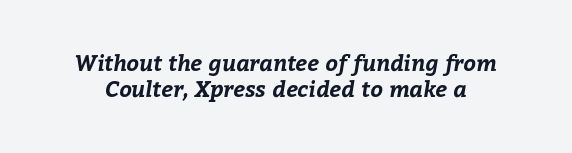
{"bold": "yes", "underline": "no", "line_spacing_ratio": 1.19, "letter_spacing": "normal", "letter_spacing_em": 0.0, "glyph_px": 22}
